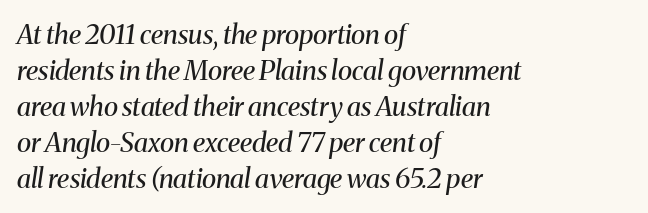
Q: Is the text bold? A: No.
Q: Is the text italic (slanted)? A: Yes, it leans right by about 8 degrees.
Q: Is the text underlined? A: No.
Q: How is the paragraph aligned? A: Left-aligned.
Q: Is the spacing between letters normal or unusually wide? A: Normal.
Q: Is the spacing between lines tight, normal or loose? A: Normal.
